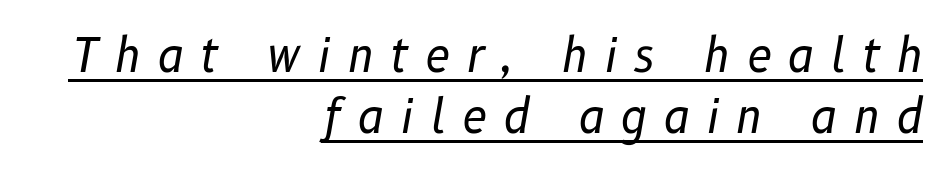
Q: Is the text bold? A: No.
Q: Is the text italic (slanted)? A: Yes, it leans right by about 10 degrees.
Q: Is the text underlined? A: Yes.
Q: How is the paragraph aligned? A: Right-aligned.
Q: Is the spacing between letters normal or unusually wide? A: Unusually wide.
Q: Is the spacing between lines tight, normal or loose? A: Normal.
Q: Width (condensed, normal, or wide)? A: Normal.
Q: Stroke contrast? A: Low.
Q: x-height? A: Medium.
Q: Monospaced? A: No.
